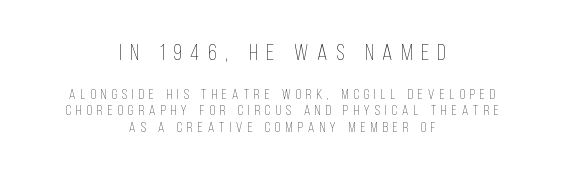
The foot of each line stays bare and open. Caption: face not bold, strokes unweighted. When letters stand straight like this, we call the style roman or upright. Loose tracking; the words dissolve into strings of separated letters.
